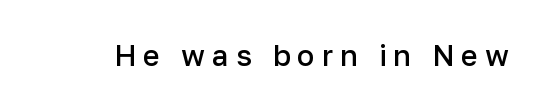
The letters stand straight up with perfectly vertical stems. Stems and bowls a touch heavier than normal — semibold. Font category for this specimen: sans-serif. What stands out about the letter spacing? Its width — letters are far apart.
